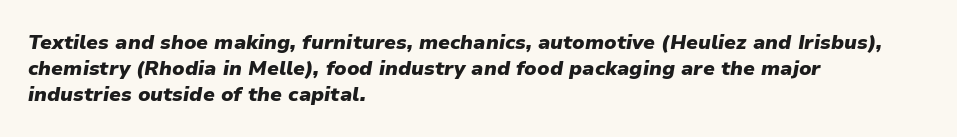
{"italic": "yes", "lean": "right", "slant_degrees": 9, "bold": "yes", "underline": "no", "align": "left", "line_spacing": "normal", "line_spacing_ratio": 1.3, "letter_spacing": "normal", "letter_spacing_em": 0.0, "glyph_px": 20}
